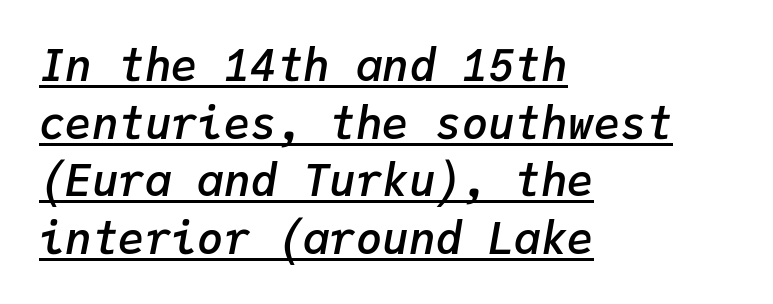
Q: Is the text bold? A: Semi-bold.
Q: Is the text italic (slanted)? A: Yes, it leans right by about 9 degrees.
Q: Is the text underlined? A: Yes.
Q: How is the paragraph aligned? A: Left-aligned.
Q: Is the spacing between letters normal or unusually wide? A: Normal.
Q: Is the spacing between lines tight, normal or loose? A: Normal.
Q: Width (condensed, normal, or wide)? A: Normal.
Q: Stroke contrast? A: Low.
Q: x-height? A: Medium.
Q: Monospaced? A: Yes.
